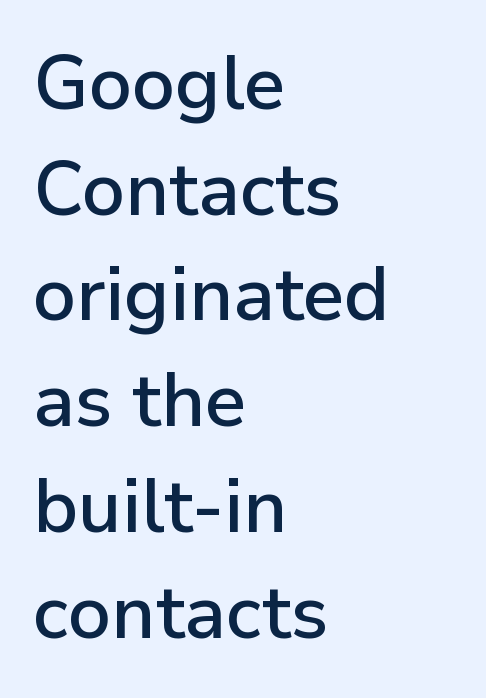
The image shows 75 px sans-serif type, upright; set left-aligned, normal line spacing (1.41x), normal letter spacing, not underlined; low stroke contrast and a medium x-height.
